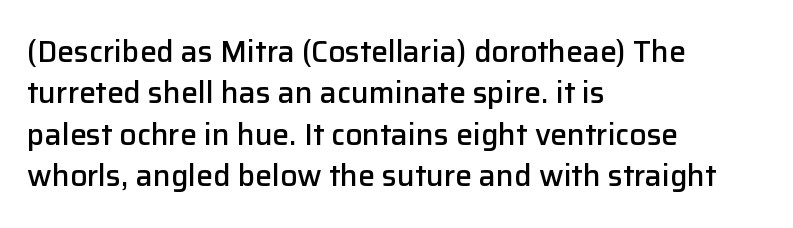
The words here are not underlined. Is the block centered? No — it sits flush against the left margin. This sample keeps an unexceptional amount of space between lines. Vertical strokes here are truly vertical.
